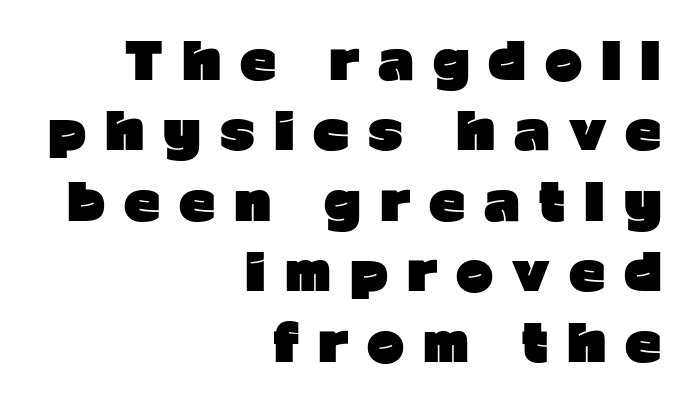
{"serif": "no", "italic": "no", "bold": "yes", "weight": "heavy", "width": "normal", "stroke_contrast": "low", "x_height": "medium", "monospaced": "no", "underline": "no", "align": "right", "line_spacing": "normal", "line_spacing_ratio": 1.41, "letter_spacing": "wide", "letter_spacing_em": 0.38, "glyph_px": 50}
